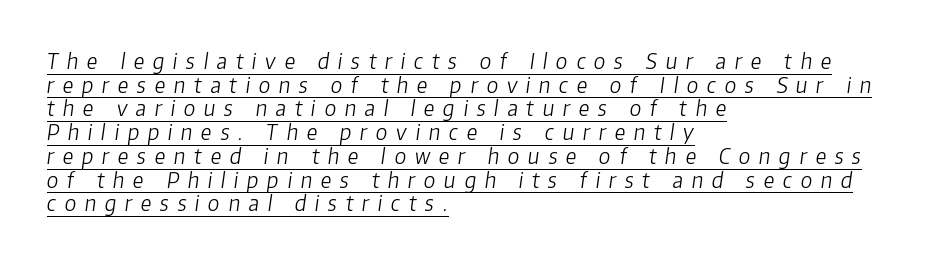
Q: Is the text bold? A: No.
Q: Is the text italic (slanted)? A: Yes, it leans right by about 8 degrees.
Q: Is the text underlined? A: Yes.
Q: How is the paragraph aligned? A: Left-aligned.
Q: Is the spacing between letters normal or unusually wide? A: Unusually wide.
Q: Is the spacing between lines tight, normal or loose? A: Tight.
